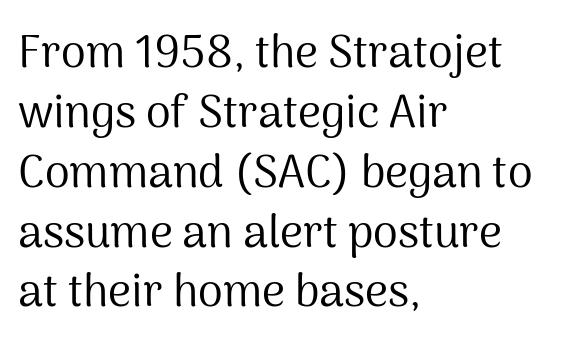
You can tell from the bare stems that sans-serif type was used. Vertical strokes here are truly vertical. The gap between lines stays unmarked. Reading down the column, the eye jumps a familiar distance to each next line. This reads as an unemphasized weight, regular at the heaviest.
